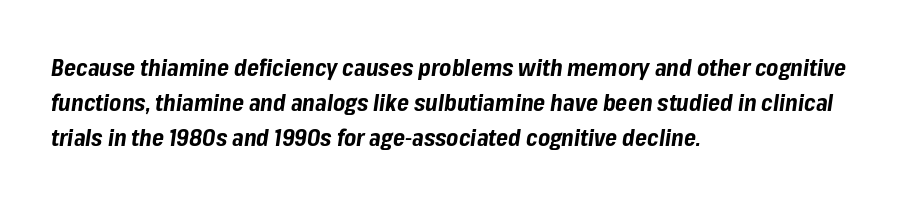
Rule under the text: the space is simply empty. Baseline-to-baseline distance is the conventional proportion of letter height. The font is running at its bold setting. Is the block centered? No — it sits flush against the left margin. Rendered with sloped, italic letterforms. The line texture is even and compact thanks to regular tracking.
